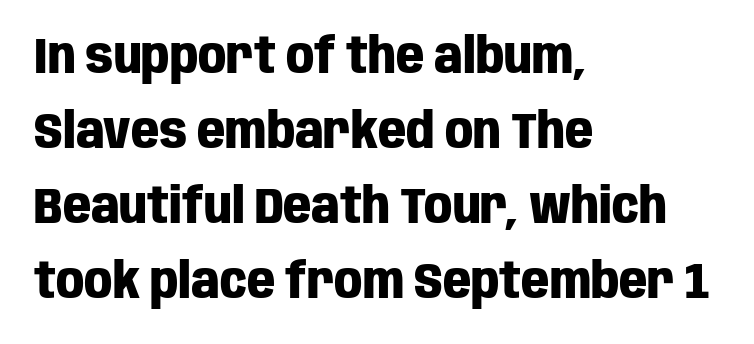
The image shows 49 px heavy, condensed sans-serif type, upright; set left-aligned, normal line spacing (1.53x), normal letter spacing, not underlined; low stroke contrast and a large x-height.
